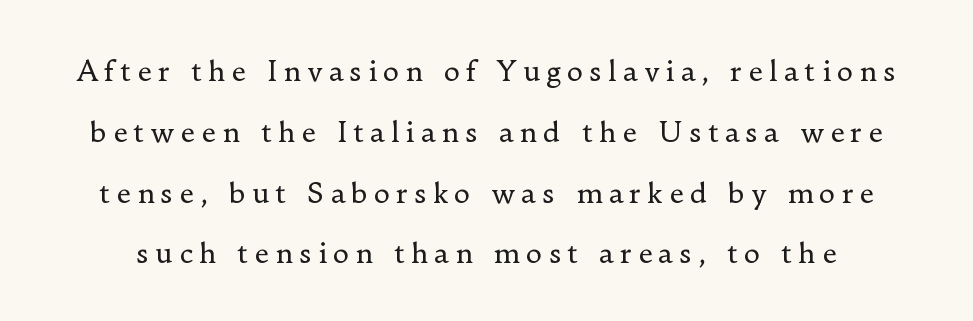
The image shows 28 px regular-weight serif type, upright; set loose line spacing (2.17x), unusually wide letter spacing (+0.21 em), not underlined; low stroke contrast and a small x-height.
